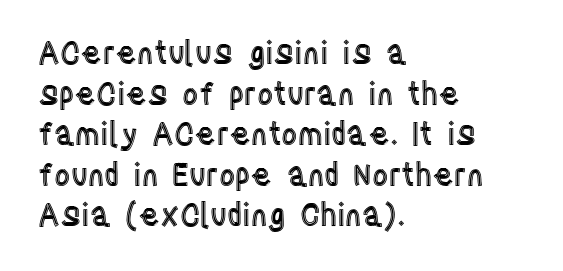
The image shows 31 px condensed type, upright; set left-aligned, normal line spacing (1.31x), normal letter spacing, not underlined; a large x-height.
